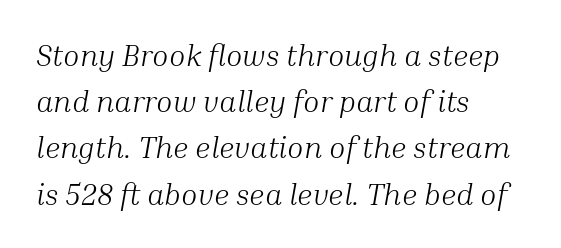
Q: Is the text bold? A: No.
Q: Is the text italic (slanted)? A: Yes, it leans right by about 10 degrees.
Q: Is the typeface a serif or a sans-serif typeface? A: Serif.
Q: Is the text underlined? A: No.
Q: How is the paragraph aligned? A: Left-aligned.
Q: Is the spacing between letters normal or unusually wide? A: Normal.
Q: Is the spacing between lines tight, normal or loose? A: Normal.
Q: Width (condensed, normal, or wide)? A: Normal.
Q: Stroke contrast? A: Medium.
Q: x-height? A: Medium.
Q: Monospaced? A: No.
